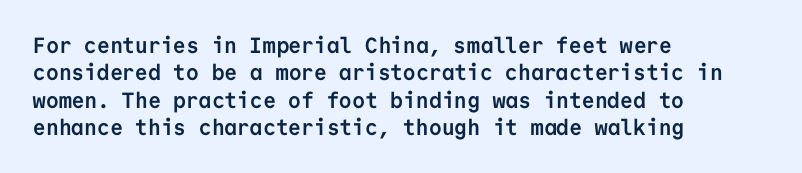
The image shows 22 px bold type, upright; set left-aligned, line spacing 1.24x, normal letter spacing, not underlined.
